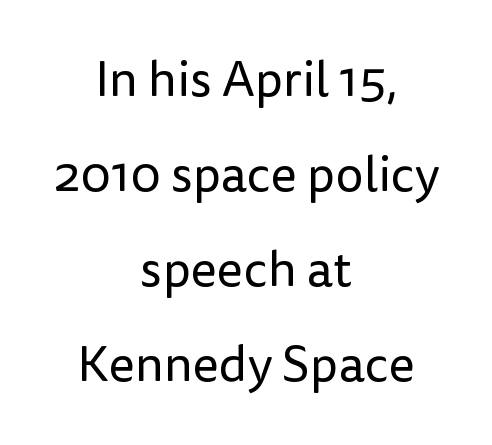
{"serif": "no", "italic": "no", "bold": "no", "weight": "regular", "width": "normal", "stroke_contrast": "low", "x_height": "medium", "monospaced": "no", "underline": "no", "align": "center", "line_spacing": "loose", "line_spacing_ratio": 1.9, "letter_spacing": "normal", "letter_spacing_em": 0.0, "glyph_px": 50}
